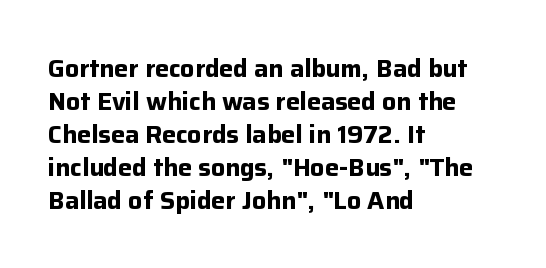
Q: Is the text bold? A: Yes.
Q: Is the text italic (slanted)? A: No, it is upright.
Q: Is the text underlined? A: No.
Q: How is the paragraph aligned? A: Left-aligned.
Q: Is the spacing between letters normal or unusually wide? A: Normal.
Q: Is the spacing between lines tight, normal or loose? A: Normal.
